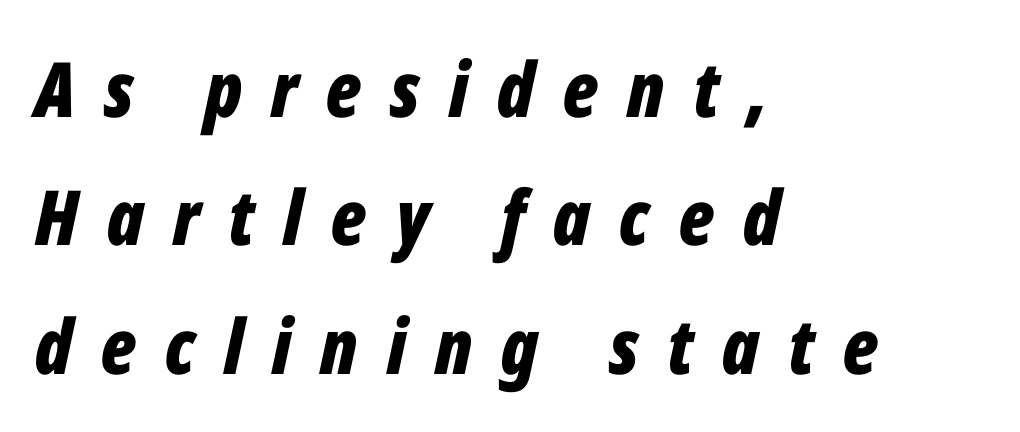
The line texture is sparse and dotted thanks to wide tracking. The specimen reads as italic at a glance. Proportional: the letters do not fall into vertical columns. The letters are bold, with thick, heavy strokes.
